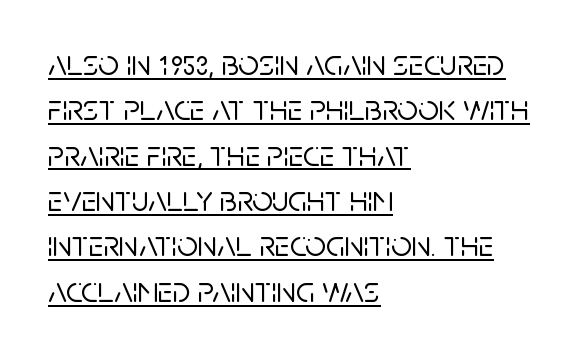
The image shows 36 px sans-serif type, upright; set left-aligned, normal line spacing (1.26x), normal letter spacing, underlined; low stroke contrast and a large x-height.
